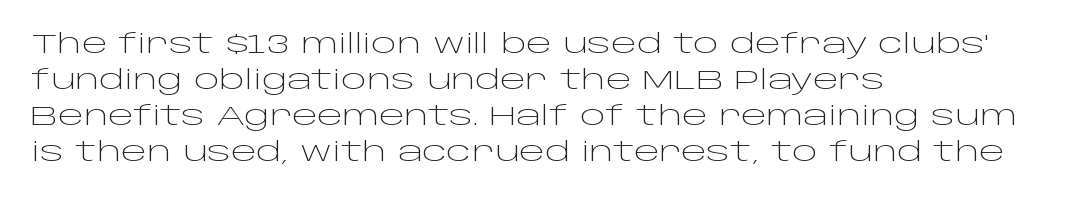
A clean baseline with only descenders dipping below it. The letters stand upright; this is a roman face. The letterforms sit shoulder to shoulder at normal distance. The compositor pushed each line to the left boundary.
